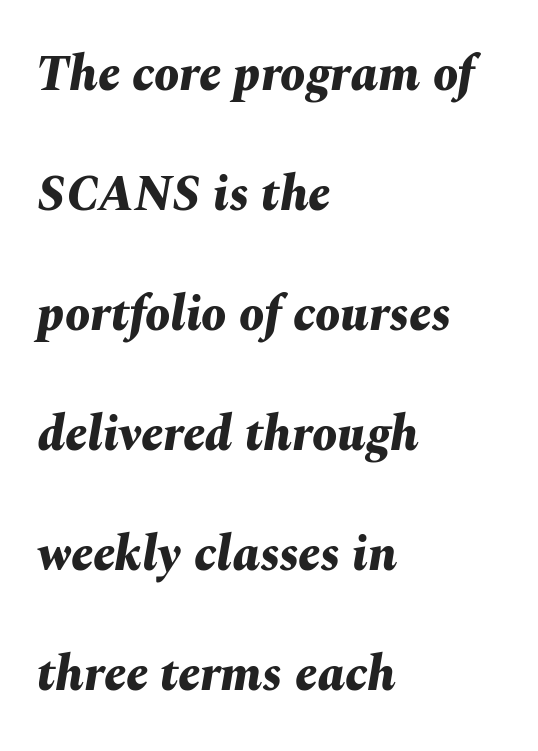
Is the type bold? Yes — the strokes are clearly thick and heavy. These lines are rendered in a variable-pitch font. Does extra space separate the letters? No, they use regular spacing. Quick note: underline off.
